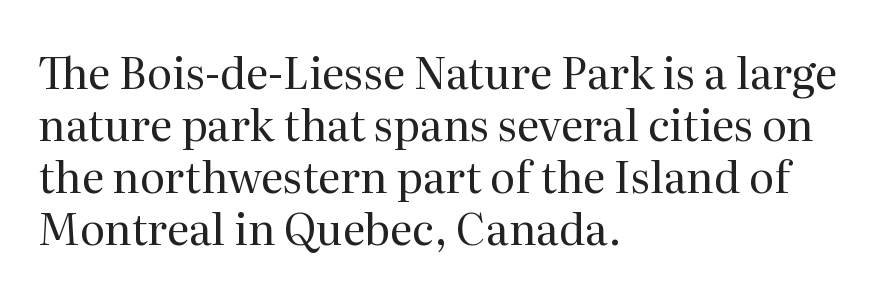
The image shows 43 px regular-weight serif type, upright; set left-aligned, line spacing 1.21x, normal letter spacing, not underlined; medium stroke contrast and a medium x-height.
